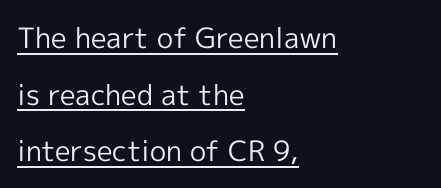
Q: Is the text bold? A: No.
Q: Is the text italic (slanted)? A: No, it is upright.
Q: Is the typeface a serif or a sans-serif typeface? A: Sans-serif.
Q: Is the text underlined? A: Yes.
Q: How is the paragraph aligned? A: Left-aligned.
Q: Is the spacing between letters normal or unusually wide? A: Normal.
Q: Is the spacing between lines tight, normal or loose? A: Loose.
Q: Width (condensed, normal, or wide)? A: Normal.
Q: x-height? A: Medium.
Q: Monospaced? A: No.
